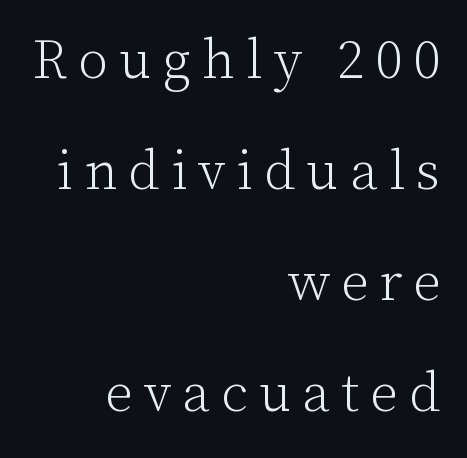
Short note: letters widely spaced. Italic: no, the glyphs are upright roman. Spacing verdict: proportional, widths tailored to each character. Type without underlining. Reading down the column, the eye jumps a long way to each next line. Caption: face not bold, strokes unweighted.
